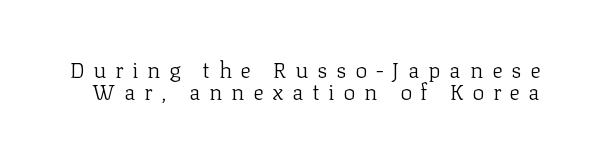
{"italic": "no", "bold": "no", "underline": "no", "line_spacing": "tight", "line_spacing_ratio": 1.0, "letter_spacing": "wide", "letter_spacing_em": 0.4, "glyph_px": 22}
